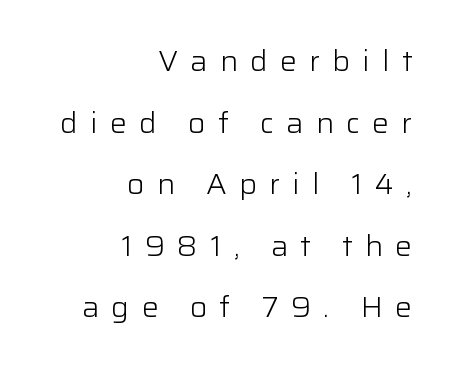
The image shows 28 px light sans-serif type, upright; set right-aligned, loose line spacing (2.2x), unusually wide letter spacing (+0.44 em), not underlined; low stroke contrast and a medium x-height.
